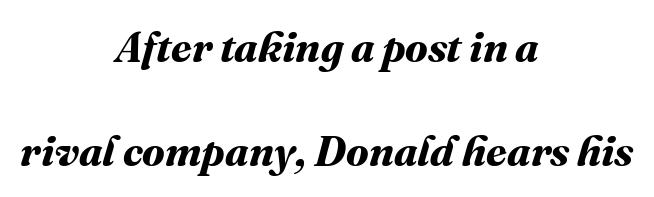
The image shows 42 px bold type; set centered, loose line spacing (2.47x), normal letter spacing, not underlined; medium stroke contrast and a medium x-height.
